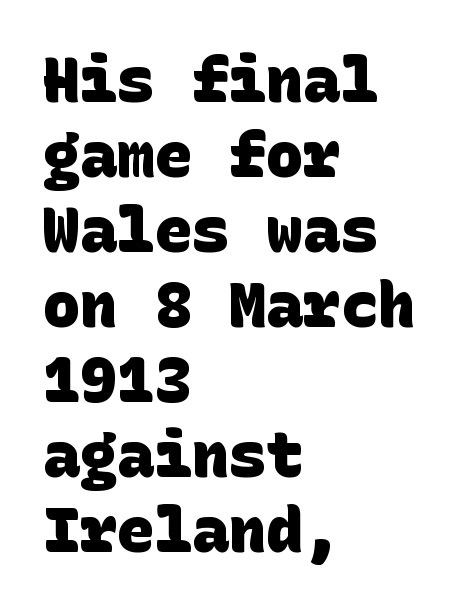
Line starts are locked; line ends wander. Type style note: lacks serifs. No word sits above an underline. Tracking here is standard; glyphs follow each other at the usual distance.
